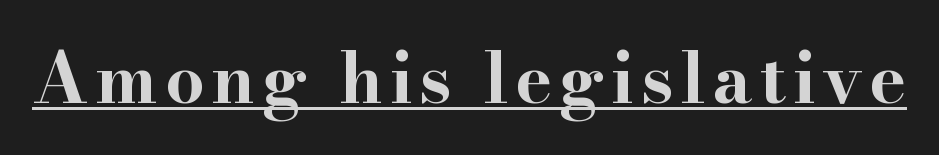
The specimen includes a rule beneath the text block's lines. Upright lettering throughout. Old-style or modern, the face here clearly has serifs. Here the designer chose a conventional face with non-uniform glyph widths.
